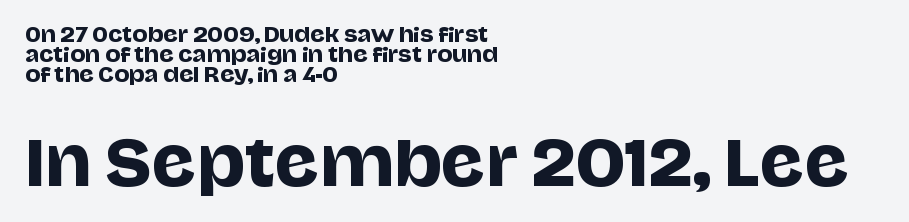
{"serif": "no", "italic": "no", "width": "normal", "stroke_contrast": "low", "x_height": "large", "monospaced": "no", "underline": "no", "align": "left", "line_spacing": "tight", "line_spacing_ratio": 1.01, "letter_spacing": "normal", "letter_spacing_em": 0.0, "larger_block": "second", "size_ratio": 3.05, "glyph_px": 61}
